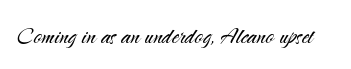
The image shows 28 px light sans-serif type; set normal letter spacing, not underlined; medium stroke contrast and a small x-height.
